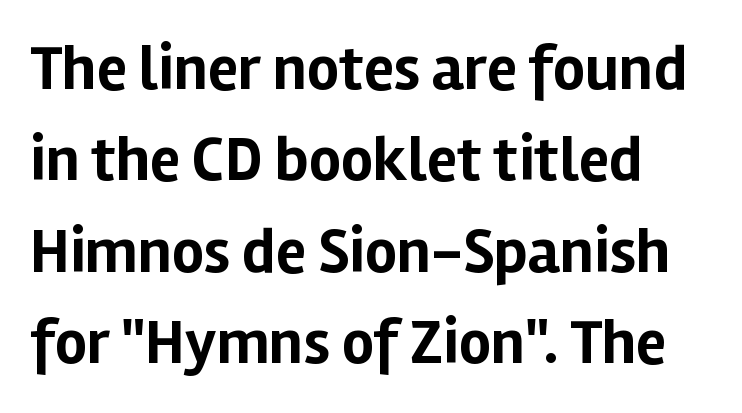
{"serif": "no", "italic": "no", "bold": "yes", "weight": "bold", "width": "normal", "stroke_contrast": "low", "x_height": "medium", "monospaced": "no", "underline": "no", "align": "left", "line_spacing": "normal", "line_spacing_ratio": 1.45, "letter_spacing": "normal", "letter_spacing_em": 0.0, "glyph_px": 63}
